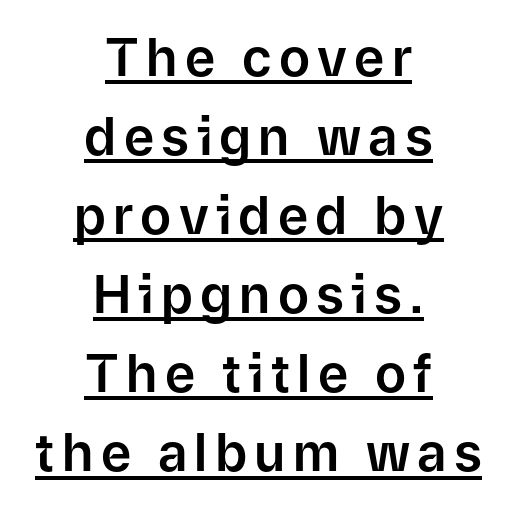
You can tell it's not italic because the verticals are truly vertical. This sample keeps an unexceptional amount of space between lines. Which margin do the lines hug? Neither — every line sits in the middle. Nothing sits at the stroke ends, so this counts as sans-serif.
